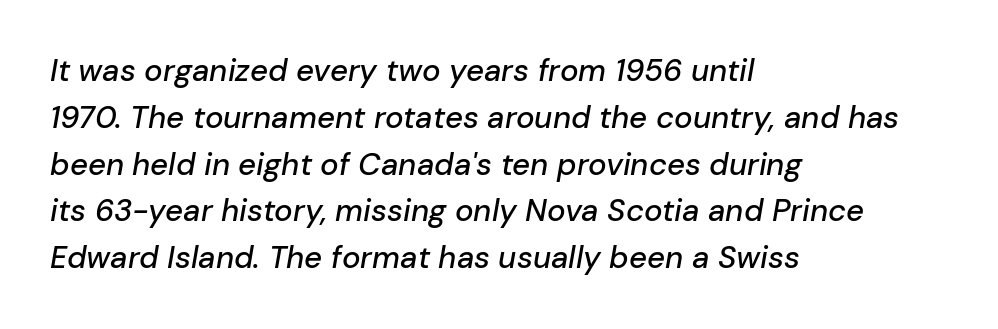
The image shows 31 px text type, italic (leaning right); set left-aligned, normal line spacing (1.51x), normal letter spacing, not underlined; low stroke contrast and a medium x-height.
